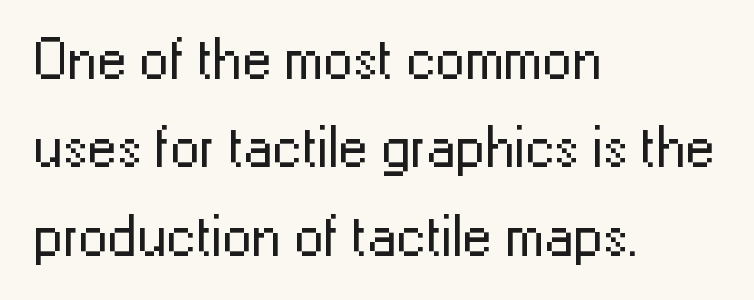
Q: Is the text bold? A: No.
Q: Is the text italic (slanted)? A: No, it is upright.
Q: Is the typeface a serif or a sans-serif typeface? A: Sans-serif.
Q: Is the text underlined? A: No.
Q: How is the paragraph aligned? A: Left-aligned.
Q: Is the spacing between letters normal or unusually wide? A: Normal.
Q: Is the spacing between lines tight, normal or loose? A: Normal.
Q: Width (condensed, normal, or wide)? A: Normal.
Q: Stroke contrast? A: Low.
Q: x-height? A: Medium.
Q: Monospaced? A: No.
